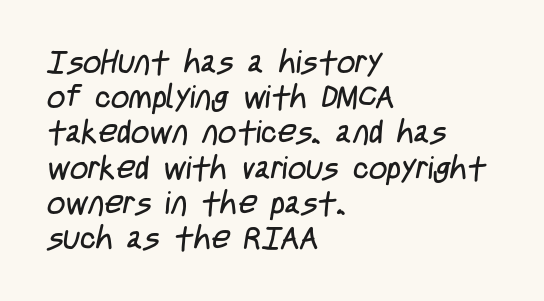
Q: Is the text bold? A: No.
Q: Is the typeface a serif or a sans-serif typeface? A: Sans-serif.
Q: Is the text underlined? A: No.
Q: How is the paragraph aligned? A: Left-aligned.
Q: Is the spacing between letters normal or unusually wide? A: Normal.
Q: Is the spacing between lines tight, normal or loose? A: Tight.
Q: Width (condensed, normal, or wide)? A: Condensed.
Q: Stroke contrast? A: Low.
Q: x-height? A: Large.
Q: Monospaced? A: No.
